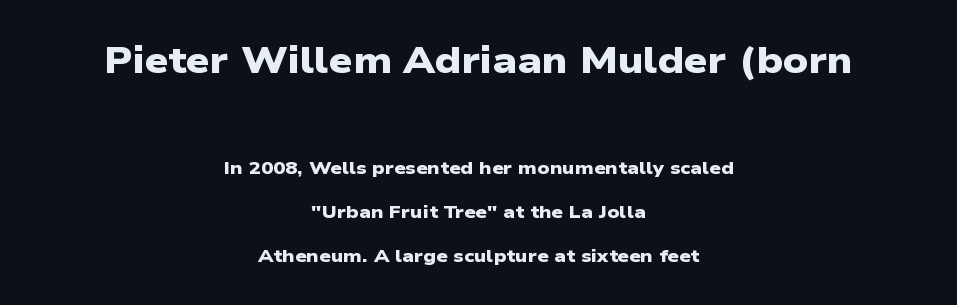
Q: Is the text bold? A: Yes.
Q: Is the typeface a serif or a sans-serif typeface? A: Sans-serif.
Q: Is the text underlined? A: No.
Q: How is the paragraph aligned? A: Centered.
Q: Is the spacing between letters normal or unusually wide? A: Normal.
Q: Is the spacing between lines tight, normal or loose? A: Loose.
Q: Which block of text is set in a larger size, the first (top) or the second (bottom)? A: The first (top) one.
Q: Width (condensed, normal, or wide)? A: Wide.
Q: Stroke contrast? A: Low.
Q: x-height? A: Medium.
Q: Monospaced? A: No.
